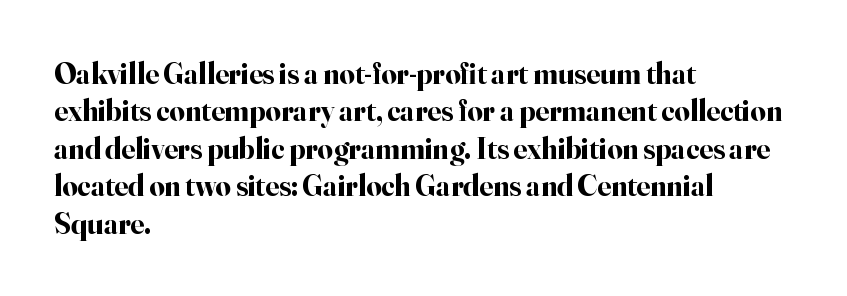
Q: Is the text bold? A: Yes.
Q: Is the text italic (slanted)? A: No, it is upright.
Q: Is the typeface a serif or a sans-serif typeface? A: Serif.
Q: Is the text underlined? A: No.
Q: How is the paragraph aligned? A: Left-aligned.
Q: Is the spacing between letters normal or unusually wide? A: Normal.
Q: Is the spacing between lines tight, normal or loose? A: Normal.
Q: Width (condensed, normal, or wide)? A: Normal.
Q: Stroke contrast? A: High.
Q: x-height? A: Small.
Q: Monospaced? A: No.
